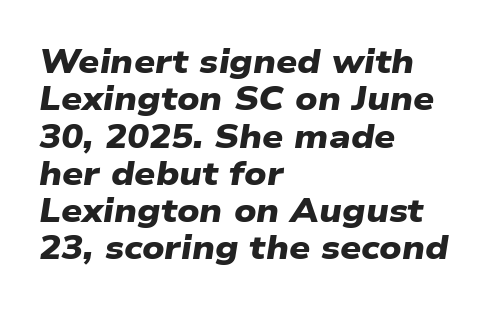
Q: Is the text bold? A: Yes.
Q: Is the typeface a serif or a sans-serif typeface? A: Sans-serif.
Q: Is the text underlined? A: No.
Q: How is the paragraph aligned? A: Left-aligned.
Q: Is the spacing between letters normal or unusually wide? A: Normal.
Q: Is the spacing between lines tight, normal or loose? A: Tight.
Q: Width (condensed, normal, or wide)? A: Wide.
Q: Stroke contrast? A: Low.
Q: x-height? A: Medium.
Q: Monospaced? A: No.
